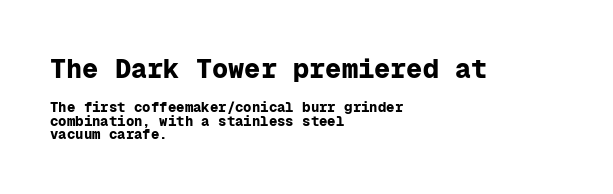
Q: Is the text bold? A: Yes.
Q: Is the text italic (slanted)? A: No, it is upright.
Q: Is the text underlined? A: No.
Q: How is the paragraph aligned? A: Left-aligned.
Q: Is the spacing between letters normal or unusually wide? A: Normal.
Q: Is the spacing between lines tight, normal or loose? A: Tight.
Q: Which block of text is set in a larger size, the first (top) or the second (bottom)? A: The first (top) one.
